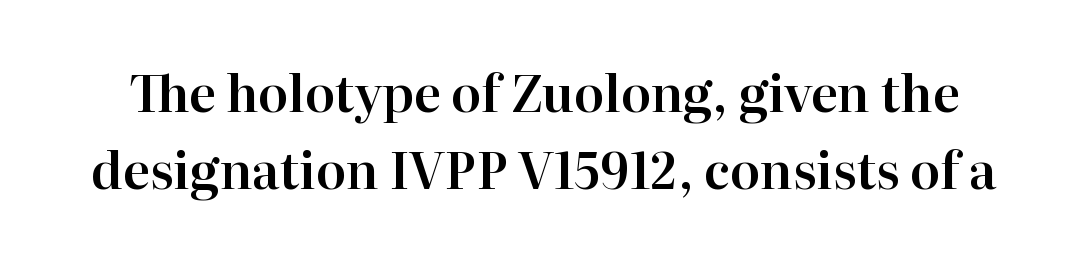
Every stem runs plumb, perpendicular to the baseline. In terms of letterform style, serifs are clearly present. Is this a fixed-width face? No — the glyphs have proportional, varying widths. Nobody drew a line under any word here.
